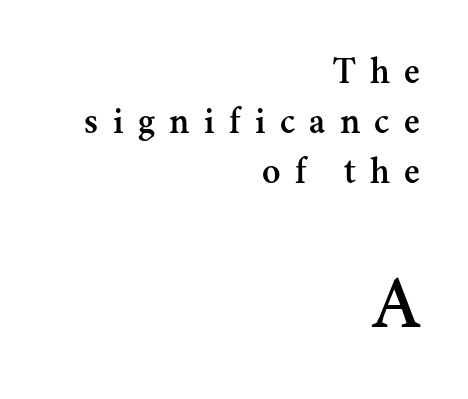
Q: Is the text italic (slanted)? A: No, it is upright.
Q: Is the typeface a serif or a sans-serif typeface? A: Serif.
Q: Is the text underlined? A: No.
Q: How is the paragraph aligned? A: Right-aligned.
Q: Is the spacing between letters normal or unusually wide? A: Unusually wide.
Q: Is the spacing between lines tight, normal or loose? A: Normal.
Q: Which block of text is set in a larger size, the first (top) or the second (bottom)? A: The second (bottom) one.
Q: Width (condensed, normal, or wide)? A: Normal.
Q: Stroke contrast? A: Medium.
Q: x-height? A: Small.
Q: Monospaced? A: No.
